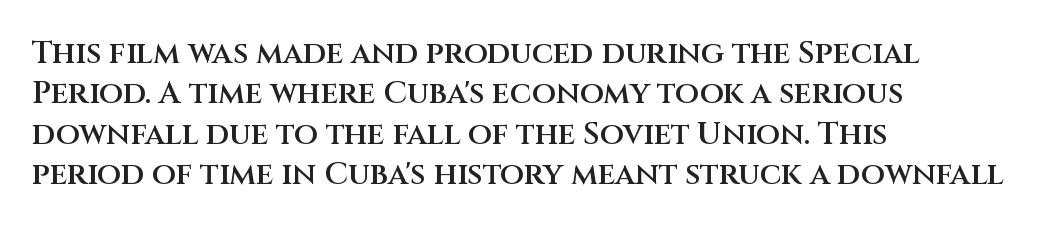
Students, note that the glyphs here touch the page at normal intervals. The rendering anchors every line to the left-hand side. Varying glyph widths throughout — classic text-font behaviour. The lettering stays uniformly vertical, giving the passage a roman look. Decoration check: the copy has no underline. Nothing sits at the stroke ends, so this counts as sans-serif.
